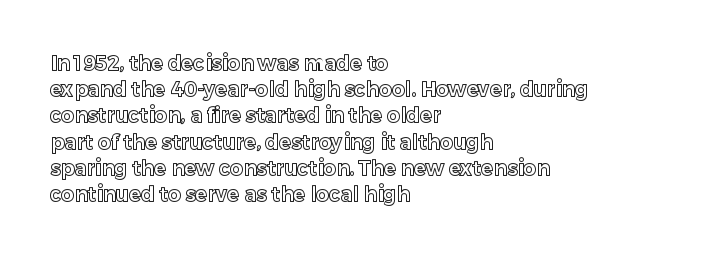
{"italic": "no", "underline": "no", "align": "left", "line_spacing": "normal", "line_spacing_ratio": 1.31, "letter_spacing": "normal", "letter_spacing_em": 0.0, "glyph_px": 20}
